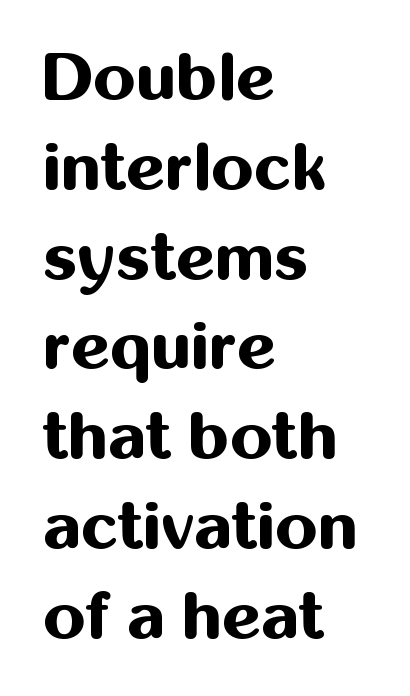
Q: Is the text bold? A: Yes.
Q: Is the text italic (slanted)? A: No, it is upright.
Q: Is the typeface a serif or a sans-serif typeface? A: Sans-serif.
Q: Is the text underlined? A: No.
Q: How is the paragraph aligned? A: Left-aligned.
Q: Is the spacing between letters normal or unusually wide? A: Normal.
Q: Is the spacing between lines tight, normal or loose? A: Normal.
Q: Width (condensed, normal, or wide)? A: Normal.
Q: Stroke contrast? A: Medium.
Q: x-height? A: Medium.
Q: Monospaced? A: No.
